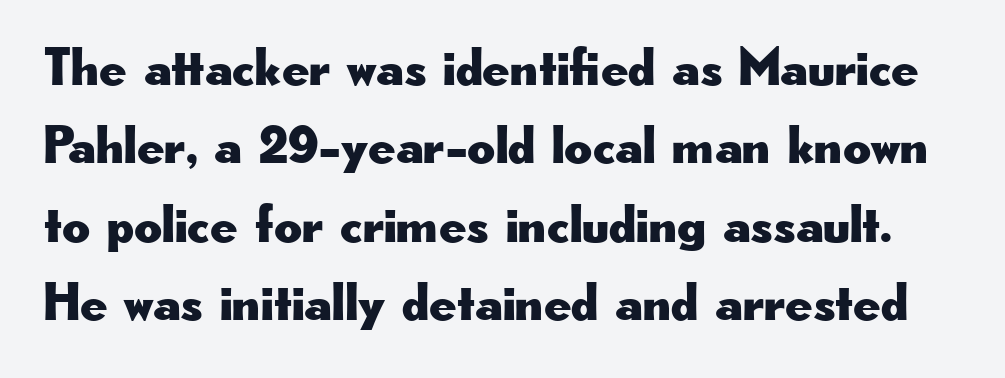
Q: Is the text italic (slanted)? A: No, it is upright.
Q: Is the typeface a serif or a sans-serif typeface? A: Sans-serif.
Q: Is the text underlined? A: No.
Q: Is the spacing between letters normal or unusually wide? A: Normal.
Q: Is the spacing between lines tight, normal or loose? A: Normal.
Q: Width (condensed, normal, or wide)? A: Wide.
Q: Stroke contrast? A: Low.
Q: x-height? A: Small.
Q: Monospaced? A: No.
